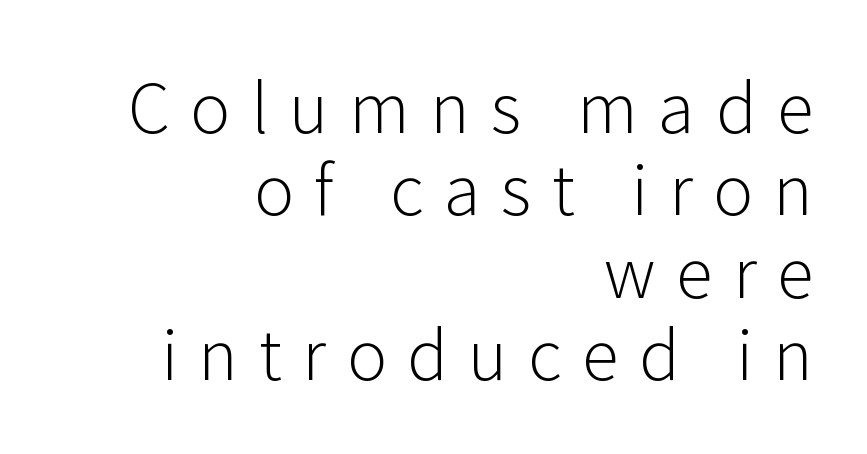
{"serif": "no", "italic": "no", "bold": "no", "weight": "light", "width": "normal", "stroke_contrast": "low", "x_height": "medium", "monospaced": "no", "underline": "no", "align": "right", "line_spacing_ratio": 1.21, "letter_spacing": "wide", "letter_spacing_em": 0.3, "glyph_px": 68}
